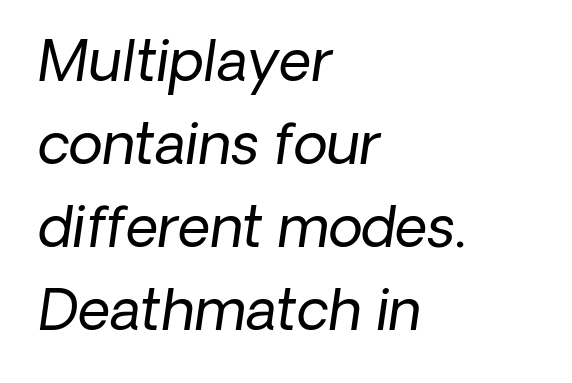
Q: Is the text bold? A: No.
Q: Is the typeface a serif or a sans-serif typeface? A: Sans-serif.
Q: Is the text underlined? A: No.
Q: How is the paragraph aligned? A: Left-aligned.
Q: Is the spacing between letters normal or unusually wide? A: Normal.
Q: Is the spacing between lines tight, normal or loose? A: Normal.
Q: Width (condensed, normal, or wide)? A: Normal.
Q: Stroke contrast? A: Low.
Q: x-height? A: Medium.
Q: Monospaced? A: No.
